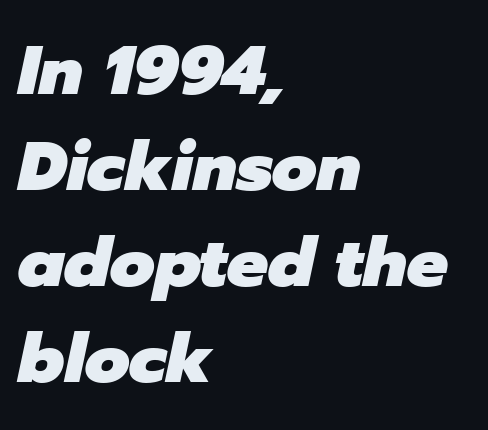
The image shows 69 px heavy type, italic (leaning right); set left-aligned, normal line spacing (1.39x), normal letter spacing, not underlined; low stroke contrast and a medium x-height.
